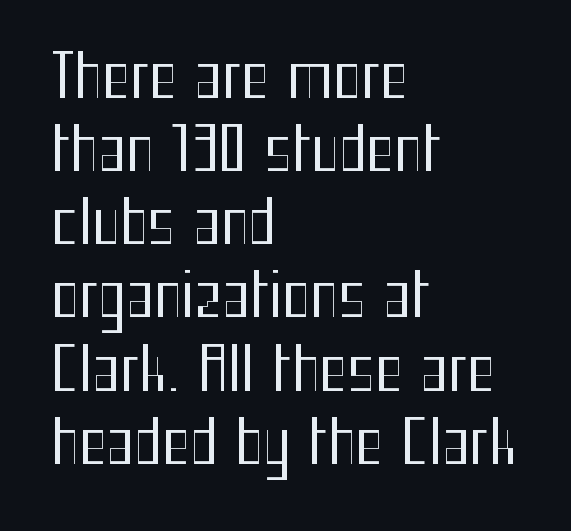
{"serif": "no", "italic": "no", "bold": "no", "weight": "regular", "width": "condensed", "stroke_contrast": "medium", "x_height": "medium", "monospaced": "no", "underline": "no", "align": "left", "line_spacing_ratio": 1.24, "letter_spacing": "normal", "letter_spacing_em": 0.0, "glyph_px": 59}
